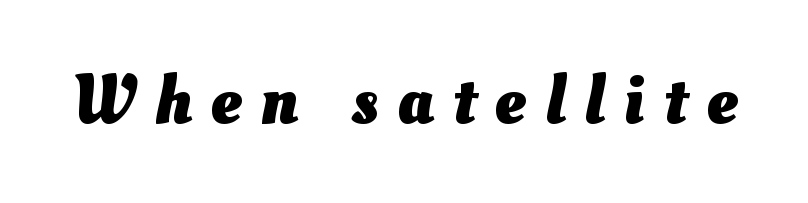
{"bold": "yes", "weight": "heavy", "width": "normal", "stroke_contrast": "medium", "x_height": "small", "monospaced": "no", "underline": "no", "letter_spacing": "wide", "letter_spacing_em": 0.28, "glyph_px": 69}
